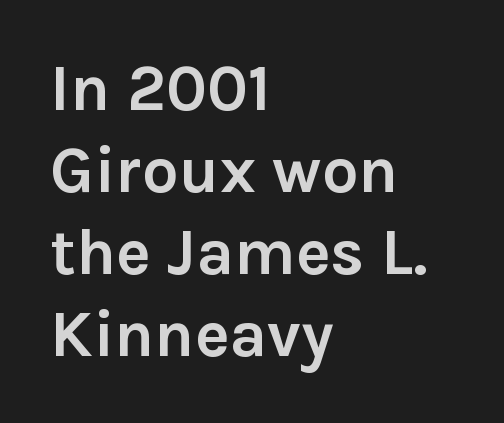
The image shows 65 px semibold sans-serif type, upright; set left-aligned, normal line spacing (1.26x), normal letter spacing, not underlined; low stroke contrast and a medium x-height.
